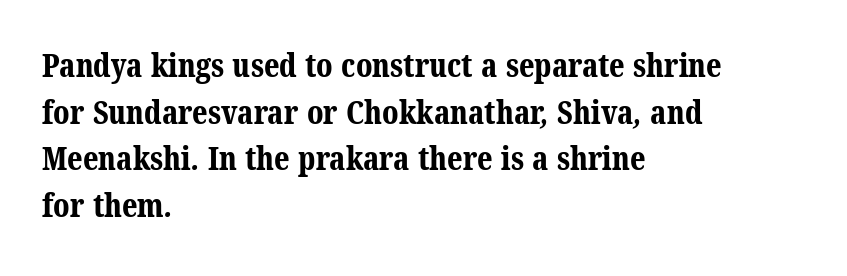
Q: Is the text bold? A: Yes.
Q: Is the typeface a serif or a sans-serif typeface? A: Serif.
Q: Is the text underlined? A: No.
Q: How is the paragraph aligned? A: Left-aligned.
Q: Is the spacing between letters normal or unusually wide? A: Normal.
Q: Is the spacing between lines tight, normal or loose? A: Normal.
Q: Width (condensed, normal, or wide)? A: Normal.
Q: Stroke contrast? A: Medium.
Q: x-height? A: Medium.
Q: Monospaced? A: No.
